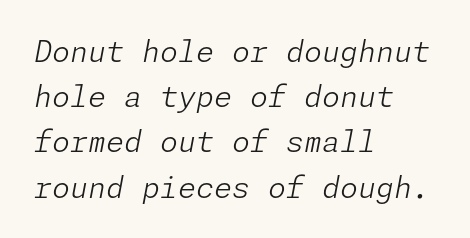
Line starts are locked; line ends wander. A normal amount of white space separates one row of letters from the next. Beneath every word, the page is bare. How are the letters spaced? Ordinarily, with no added tracking. Emphasis-style slanted type is in use. This is not heavy type; no bold has been used.
